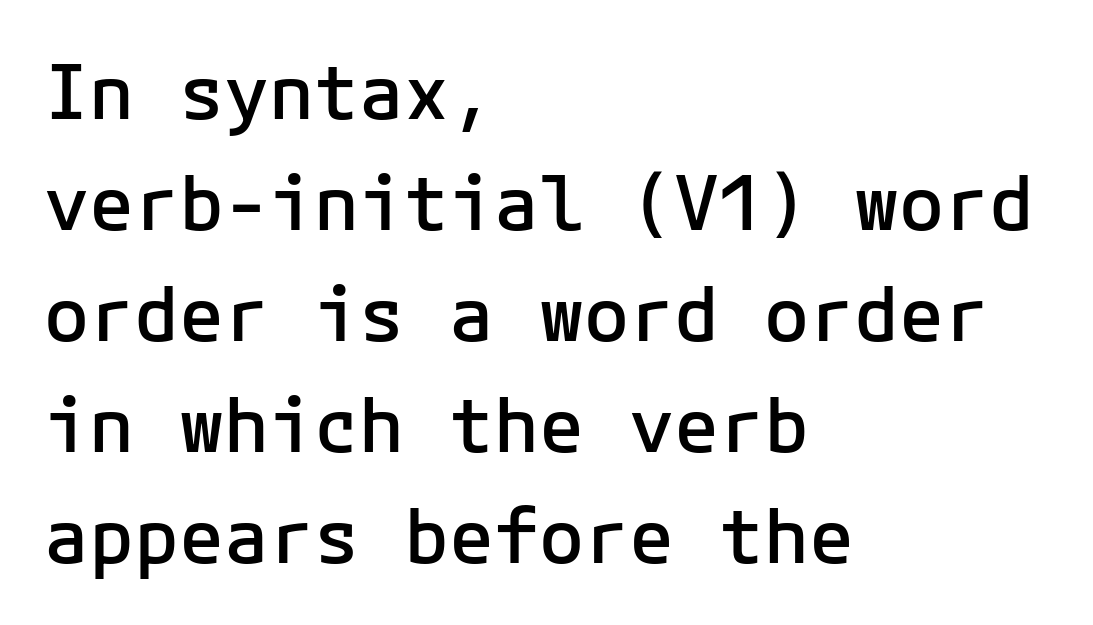
Quick note: interline space is typical. This sample uses a sans-serif face. Where is the straight margin? On the left. Firm but not heavy-handed strokes: this text is semibold.
